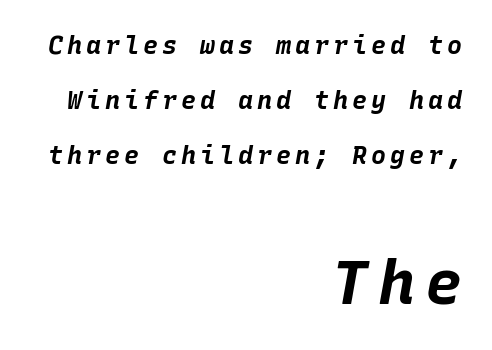
{"italic": "yes", "lean": "right", "slant_degrees": 10, "bold": "yes", "weight": "bold", "width": "normal", "stroke_contrast": "low", "x_height": "large", "monospaced": "yes", "underline": "no", "align": "right", "line_spacing": "loose", "line_spacing_ratio": 2.2, "larger_block": "second", "size_ratio": 2.48, "glyph_px": 62}
